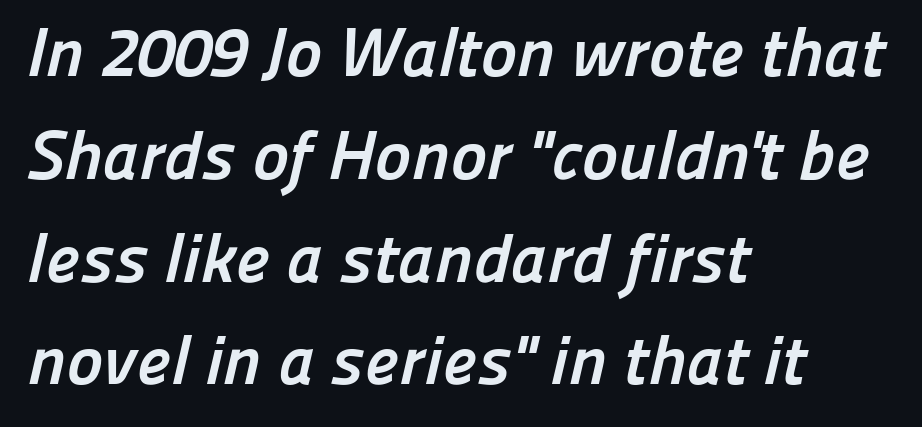
Q: Is the text bold? A: Yes.
Q: Is the typeface a serif or a sans-serif typeface? A: Sans-serif.
Q: Is the text underlined? A: No.
Q: How is the paragraph aligned? A: Left-aligned.
Q: Is the spacing between letters normal or unusually wide? A: Normal.
Q: Is the spacing between lines tight, normal or loose? A: Normal.
Q: Width (condensed, normal, or wide)? A: Normal.
Q: Stroke contrast? A: Low.
Q: x-height? A: Medium.
Q: Monospaced? A: No.
